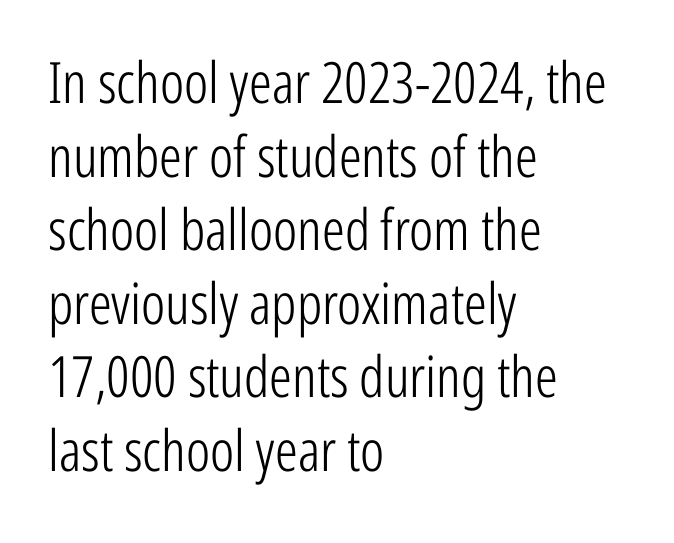
Posture: vertical. The text was rendered using a sans face with plain stroke endings. Spacing verdict: proportional, widths tailored to each character. Each word holds together tightly as a unit, with standard inter-letter gaps. Where is the straight margin? On the left. This block has exactly the height ordinary leading produces.
